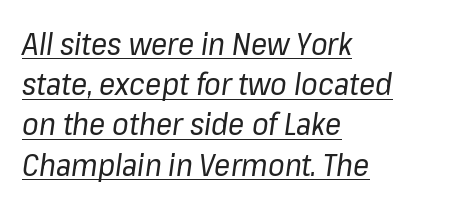
Q: Is the text bold? A: No.
Q: Is the text italic (slanted)? A: Yes, it leans right by about 8 degrees.
Q: Is the text underlined? A: Yes.
Q: How is the paragraph aligned? A: Left-aligned.
Q: Is the spacing between letters normal or unusually wide? A: Normal.
Q: Is the spacing between lines tight, normal or loose? A: Normal.
Q: Width (condensed, normal, or wide)? A: Normal.
Q: Stroke contrast? A: Low.
Q: x-height? A: Medium.
Q: Monospaced? A: No.
